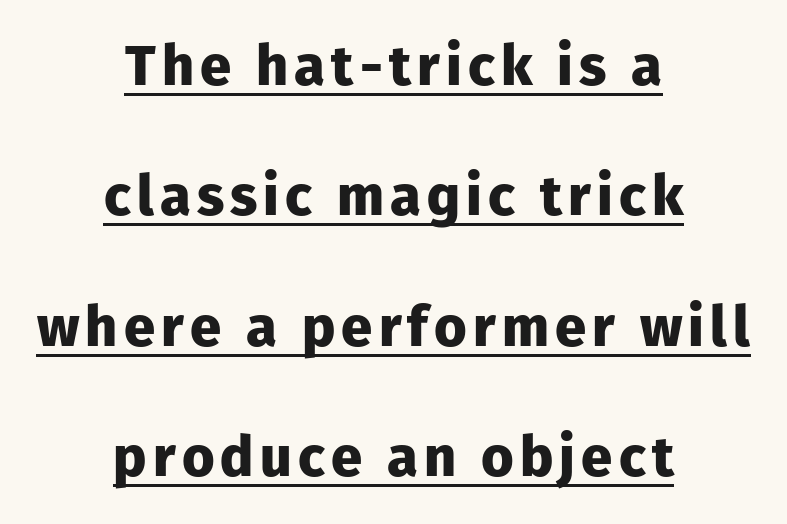
This rendering features underlined lettering. Typographically, this falls in the sans-serif category. The face used here has the dense, thick strokes of a bold. Honestly, the rows look like they've been pulled way apart.
